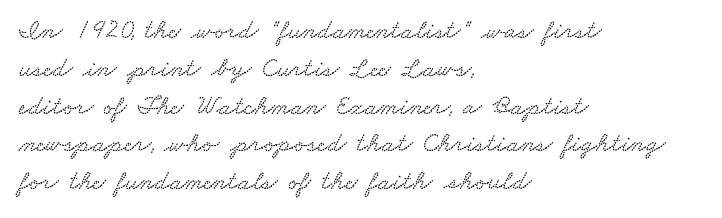
Short note: letters normally spaced. Is the block centered? No — it sits flush against the left margin. Is there much room between lines? A standard amount, neither cramped nor airy. Rule under the text: the space is simply empty.
